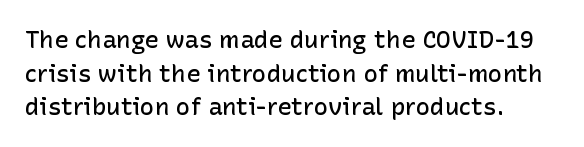
Tall strokes in this sample are plumb rather than angled. Honestly, the letter spacing is just normal — you wouldn't notice it. The foot of each line stays bare and open. The passage shown is semibold, sitting just below true bold. The space between consecutive lines is moderate.
